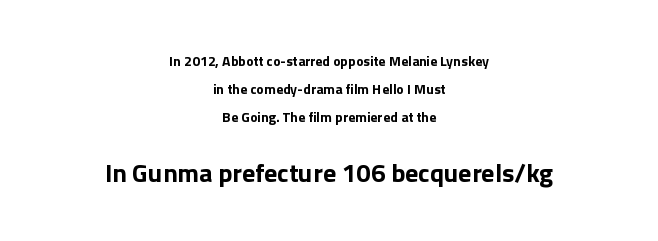
The image shows 26 px bold type, upright; set centered, loose line spacing (2.0x), normal letter spacing, not underlined; the second (bottom) block is 1.86x larger.
